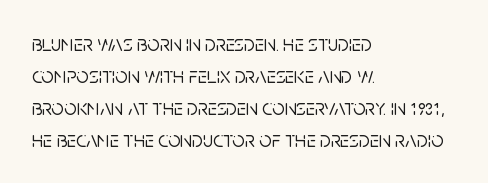
The image shows 22 px text type, upright; set left-aligned, normal line spacing (1.45x), normal letter spacing, not underlined.
